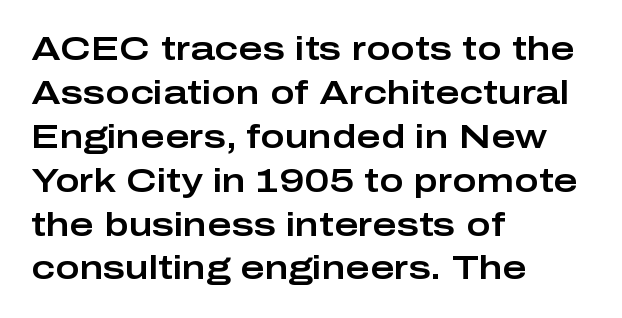
This is sans-serif lettering, the kind often seen on screens and signage. The space directly below the letters is spotless. The lettering stays uniformly vertical, giving the passage a roman look. Teacher's note: observe the even left margin — that is flush-left alignment.
